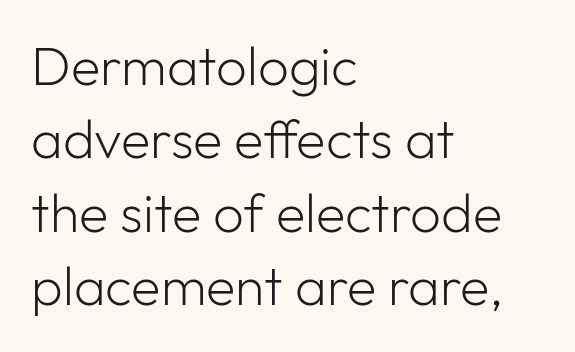
The image shows 54 px light sans-serif type, upright; set left-aligned, normal line spacing (1.36x), normal letter spacing, not underlined; low stroke contrast and a medium x-height.
